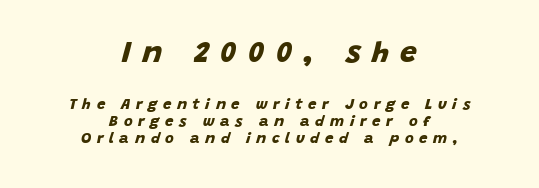
{"serif": "no", "bold": "yes", "weight": "bold", "width": "normal", "stroke_contrast": "low", "x_height": "large", "monospaced": "no", "underline": "no", "align": "center", "line_spacing": "tight", "line_spacing_ratio": 1.14, "letter_spacing": "wide", "letter_spacing_em": 0.38, "larger_block": "first", "size_ratio": 2.0, "glyph_px": 30}
